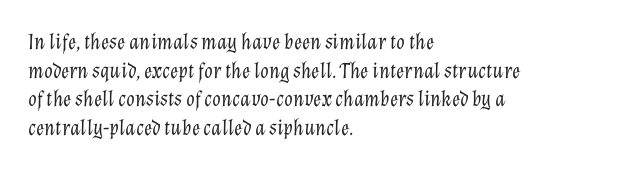
The image shows 22 px text type, italic (leaning right); set left-aligned, normal line spacing (1.3x), normal letter spacing, not underlined.
